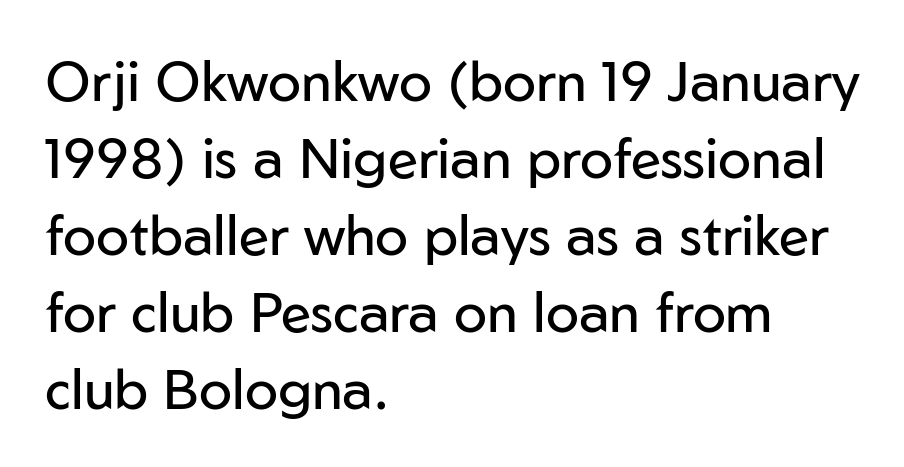
The image shows 55 px regular-weight sans-serif type, upright; set left-aligned, normal line spacing (1.4x), normal letter spacing, not underlined; low stroke contrast and a medium x-height.
